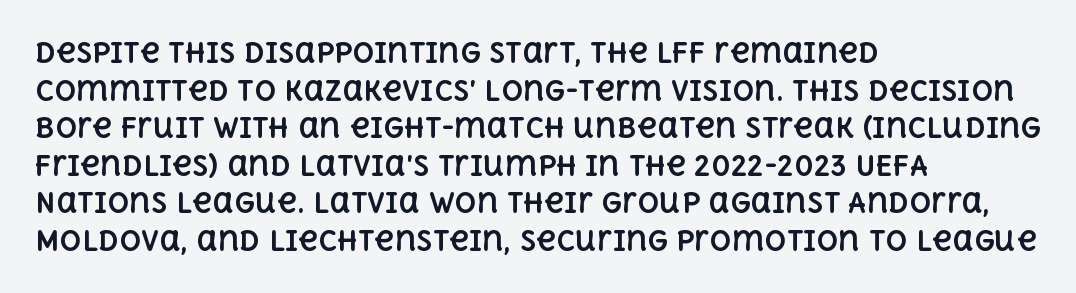
{"italic": "no", "bold": "yes", "underline": "no", "align": "left", "line_spacing": "normal", "line_spacing_ratio": 1.39, "letter_spacing": "normal", "letter_spacing_em": 0.0, "glyph_px": 27}
